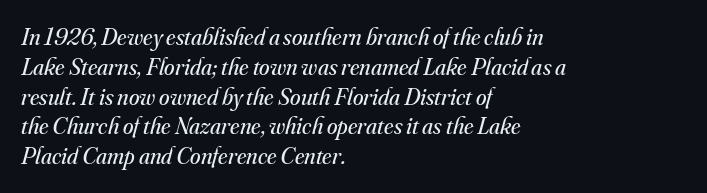
Q: Is the text bold? A: No.
Q: Is the text italic (slanted)? A: Yes, it leans right by about 16 degrees.
Q: Is the text underlined? A: No.
Q: How is the paragraph aligned? A: Left-aligned.
Q: Is the spacing between letters normal or unusually wide? A: Normal.
